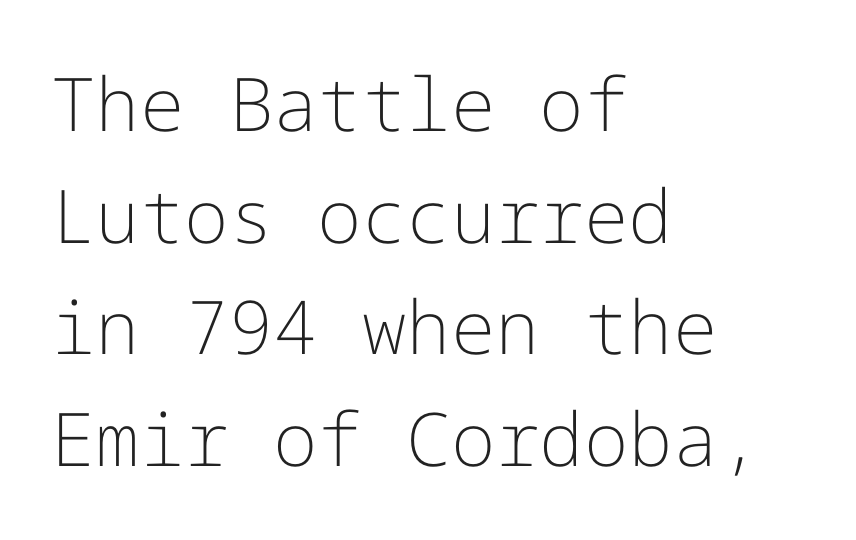
Q: Is the text bold? A: No.
Q: Is the text italic (slanted)? A: No, it is upright.
Q: Is the typeface a serif or a sans-serif typeface? A: Sans-serif.
Q: Is the text underlined? A: No.
Q: How is the paragraph aligned? A: Left-aligned.
Q: Is the spacing between letters normal or unusually wide? A: Normal.
Q: Is the spacing between lines tight, normal or loose? A: Normal.
Q: Width (condensed, normal, or wide)? A: Normal.
Q: Stroke contrast? A: Low.
Q: x-height? A: Medium.
